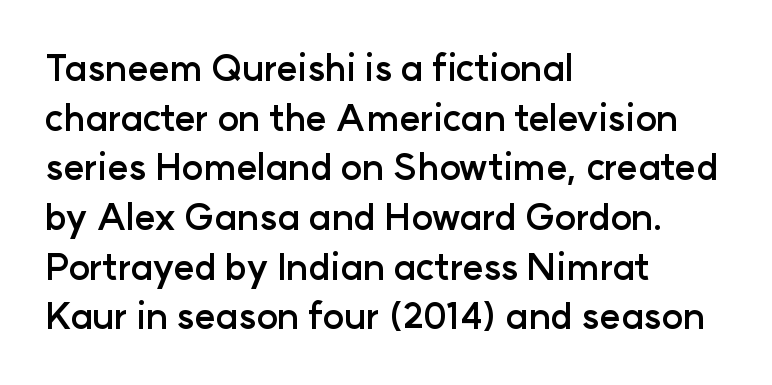
Font category for this specimen: sans-serif. The letters stand straight up with perfectly vertical stems. Compared with an ordinary text face, these strokes are far heavier — a full bold. Spacing verdict: proportional, widths tailored to each character. Notice how descenders clear the ascenders below comfortably — that's standard leading. Underline: absent.
